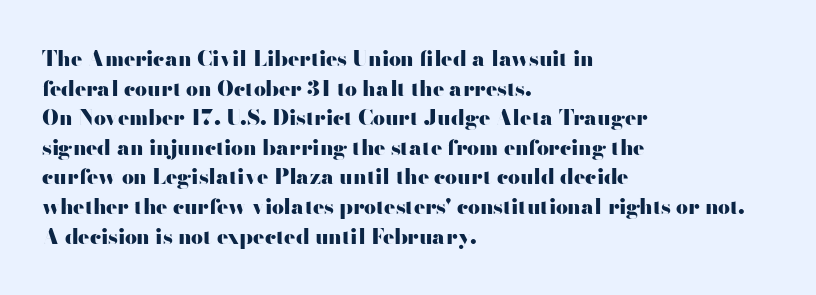
Q: Is the text bold? A: Yes.
Q: Is the text italic (slanted)? A: No, it is upright.
Q: Is the text underlined? A: No.
Q: How is the paragraph aligned? A: Left-aligned.
Q: Is the spacing between letters normal or unusually wide? A: Normal.
Q: Is the spacing between lines tight, normal or loose? A: Normal.
